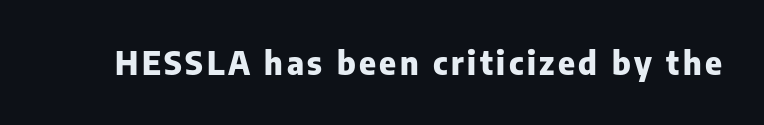
{"serif": "no", "italic": "no", "bold": "yes", "weight": "heavy", "width": "normal", "stroke_contrast": "low", "x_height": "medium", "monospaced": "no", "underline": "no", "glyph_px": 32}
